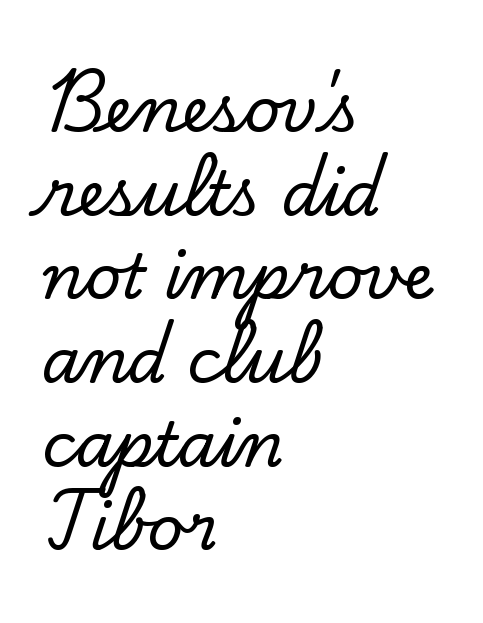
{"serif": "yes", "width": "normal", "stroke_contrast": "low", "x_height": "small", "monospaced": "no", "underline": "no", "align": "left", "line_spacing": "normal", "line_spacing_ratio": 1.35, "letter_spacing": "normal", "letter_spacing_em": 0.0, "glyph_px": 62}
